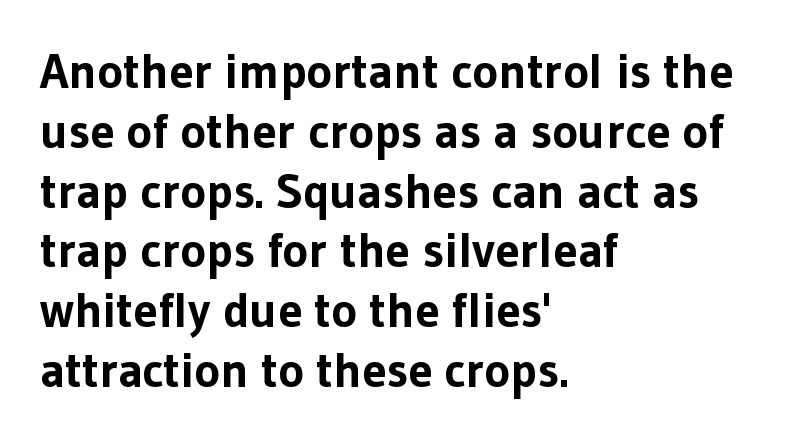
Serif or sans? Sans — the stroke terminals are bare. Honestly, there is no underline to notice here at all. Inter-character spacing is left at the font's built-in metrics. The passage is arranged the way most books set body copy — flush left. Vertical strokes here are truly vertical.
